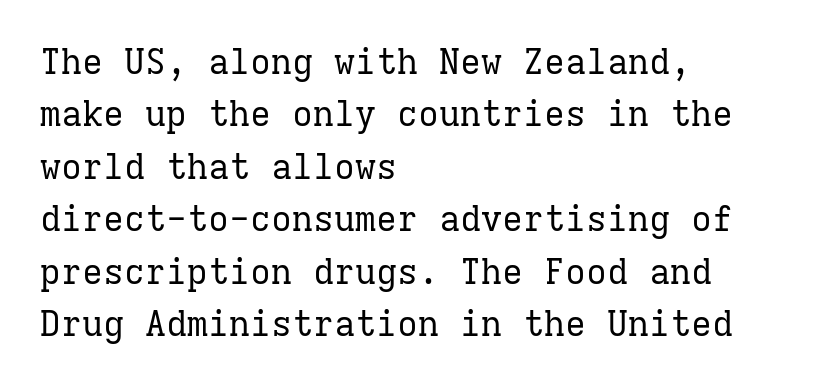
Q: Is the text bold? A: No.
Q: Is the text italic (slanted)? A: No, it is upright.
Q: Is the typeface a serif or a sans-serif typeface? A: Serif.
Q: Is the text underlined? A: No.
Q: How is the paragraph aligned? A: Left-aligned.
Q: Is the spacing between letters normal or unusually wide? A: Normal.
Q: Is the spacing between lines tight, normal or loose? A: Normal.
Q: Width (condensed, normal, or wide)? A: Normal.
Q: Stroke contrast? A: Low.
Q: x-height? A: Medium.
Q: Monospaced? A: Yes.
